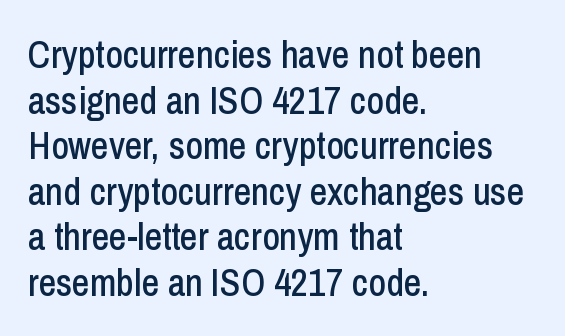
The specimen omits any rule beneath the text block's lines. I'd call this a sans setting — the letters go barefoot. A typesetter would mark this as roman, not italic. Compared with a centered layout, this one pins lines to the left instead. The face used here is proportionally spaced, like ordinary book or web type.
